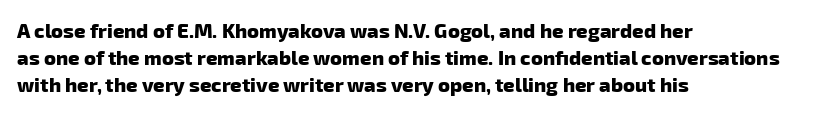
Q: Is the text bold? A: Yes.
Q: Is the text underlined? A: No.
Q: How is the paragraph aligned? A: Left-aligned.
Q: Is the spacing between letters normal or unusually wide? A: Normal.
Q: Is the spacing between lines tight, normal or loose? A: Normal.
